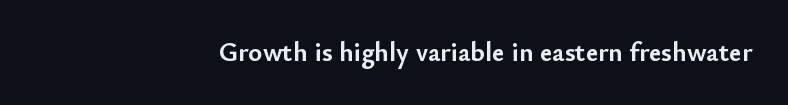
{"italic": "no", "bold": "yes", "underline": "no", "align": "right", "letter_spacing": "normal", "letter_spacing_em": 0.0, "glyph_px": 27}
